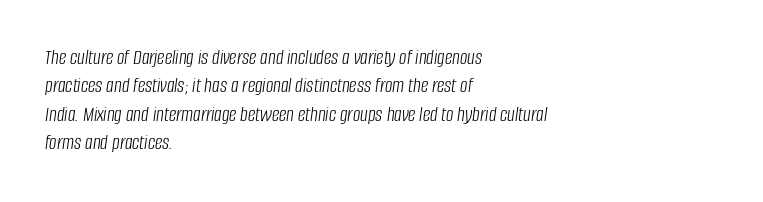
{"italic": "yes", "lean": "right", "slant_degrees": 8, "bold": "no", "underline": "no", "align": "left", "line_spacing": "normal", "line_spacing_ratio": 1.35, "letter_spacing": "normal", "letter_spacing_em": 0.0, "glyph_px": 21}
